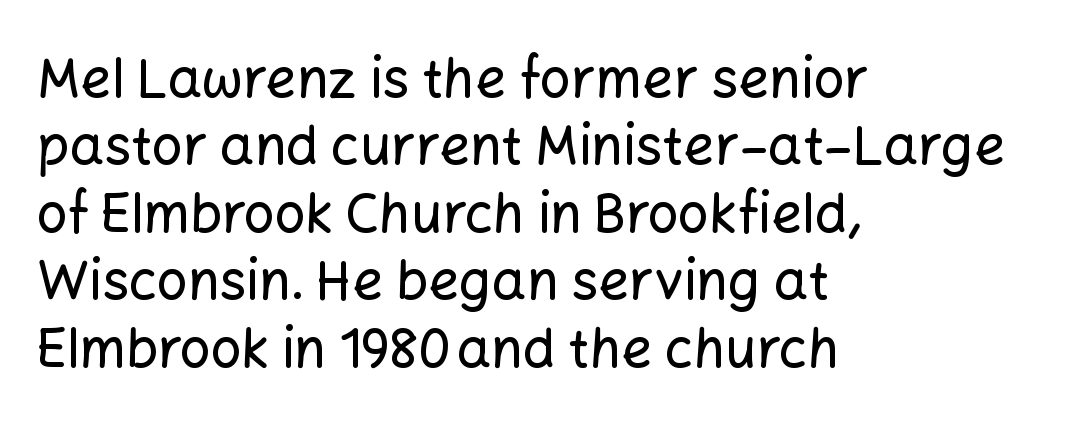
{"serif": "no", "italic": "no", "width": "normal", "stroke_contrast": "low", "x_height": "medium", "monospaced": "no", "underline": "no", "align": "left", "line_spacing": "normal", "line_spacing_ratio": 1.25, "letter_spacing": "normal", "letter_spacing_em": 0.0, "glyph_px": 54}
